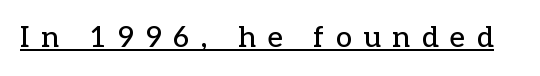
{"serif": "yes", "italic": "no", "width": "normal", "stroke_contrast": "low", "x_height": "medium", "monospaced": "no", "underline": "yes", "letter_spacing": "wide", "letter_spacing_em": 0.4, "glyph_px": 29}
